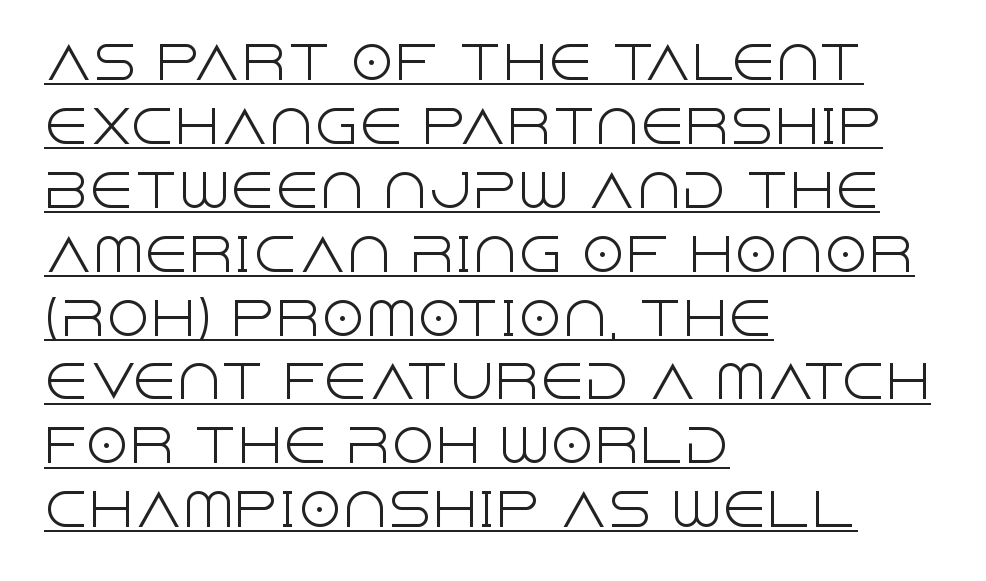
Compared with a typical body face, this is equally light or lighter still. Nobody touched the tracking dial on this one. One glance says typical: line gaps are just what's usual. A roman cut, with each character standing at attention. This rendering employs a face without finishing strokes, i.e., a sans-serif.
